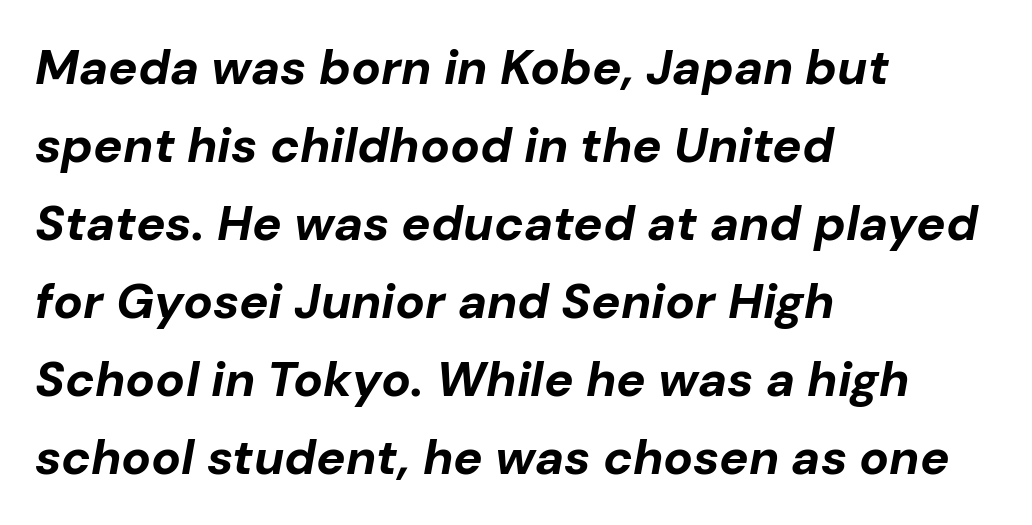
Q: Is the text bold? A: Yes.
Q: Is the text italic (slanted)? A: Yes, it leans right by about 10 degrees.
Q: Is the text underlined? A: No.
Q: How is the paragraph aligned? A: Left-aligned.
Q: Is the spacing between letters normal or unusually wide? A: Normal.
Q: Is the spacing between lines tight, normal or loose? A: Normal.
Q: Width (condensed, normal, or wide)? A: Normal.
Q: Stroke contrast? A: Low.
Q: x-height? A: Medium.
Q: Monospaced? A: No.
